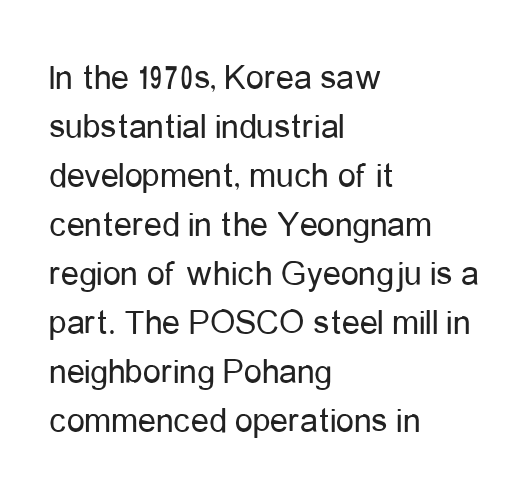
Underlining? Definitely not there. Rows of type keep a routine distance in the vertical direction. Spacing verdict: proportional, widths tailored to each character. Notice how the stems are strictly vertical — no italics here. Typographically, this falls in the sans-serif category. On a weight scale, this lands at 450 or below.
